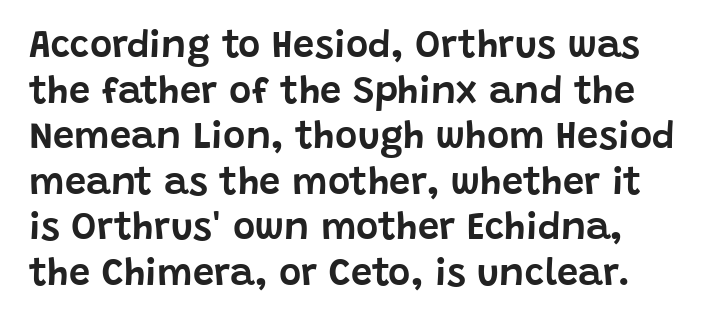
Q: Is the text italic (slanted)? A: No, it is upright.
Q: Is the typeface a serif or a sans-serif typeface? A: Sans-serif.
Q: Is the text underlined? A: No.
Q: Is the spacing between letters normal or unusually wide? A: Normal.
Q: Width (condensed, normal, or wide)? A: Normal.
Q: Stroke contrast? A: Low.
Q: x-height? A: Large.
Q: Monospaced? A: No.
